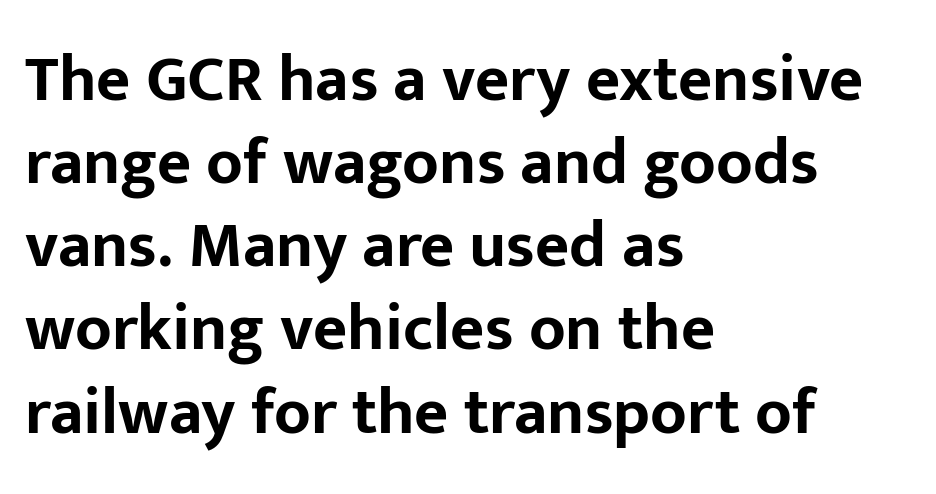
The image shows 66 px bold sans-serif type, upright; set left-aligned, normal line spacing (1.26x), normal letter spacing, not underlined; low stroke contrast and a medium x-height.
